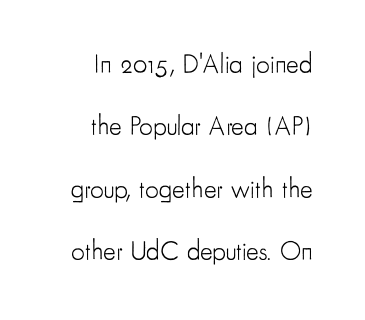
{"italic": "no", "bold": "no", "underline": "no", "line_spacing": "loose", "line_spacing_ratio": 2.31, "letter_spacing": "normal", "letter_spacing_em": 0.0, "glyph_px": 27}
